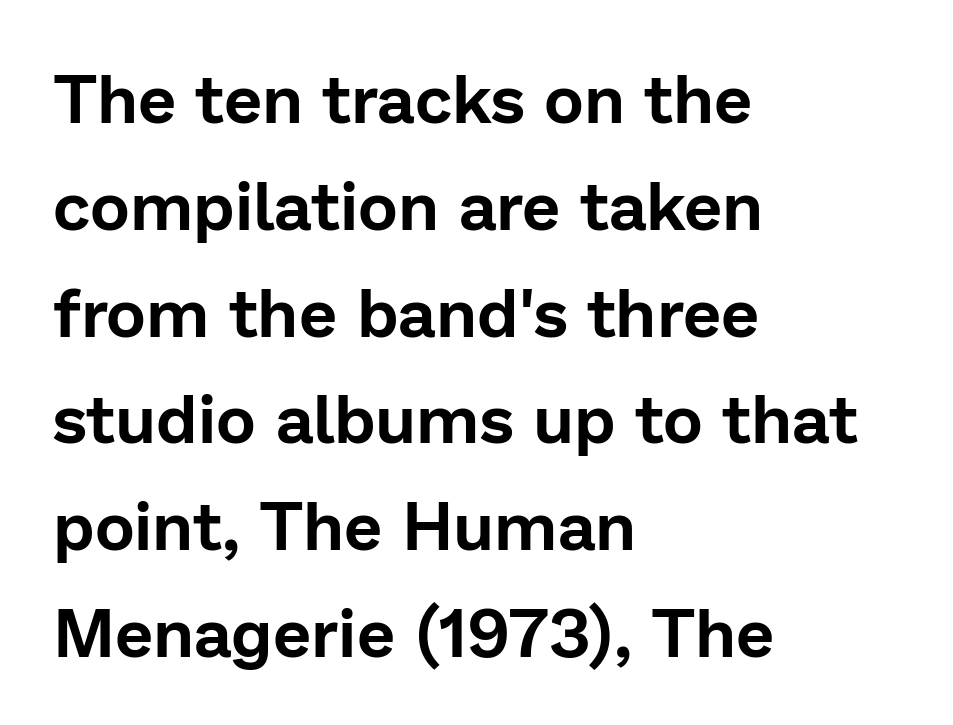
Q: Is the text italic (slanted)? A: No, it is upright.
Q: Is the typeface a serif or a sans-serif typeface? A: Sans-serif.
Q: Is the text underlined? A: No.
Q: How is the paragraph aligned? A: Left-aligned.
Q: Is the spacing between letters normal or unusually wide? A: Normal.
Q: Is the spacing between lines tight, normal or loose? A: Normal.
Q: Width (condensed, normal, or wide)? A: Normal.
Q: Stroke contrast? A: Low.
Q: x-height? A: Medium.
Q: Monospaced? A: No.
